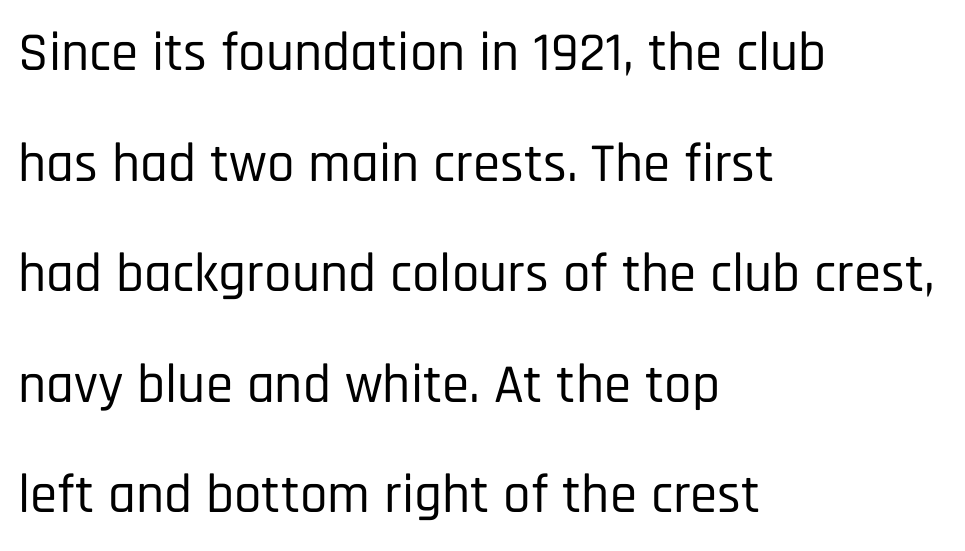
{"serif": "no", "italic": "no", "width": "condensed", "stroke_contrast": "low", "x_height": "large", "monospaced": "no", "underline": "no", "align": "left", "line_spacing": "loose", "line_spacing_ratio": 2.01, "letter_spacing": "normal", "letter_spacing_em": 0.0, "glyph_px": 55}
